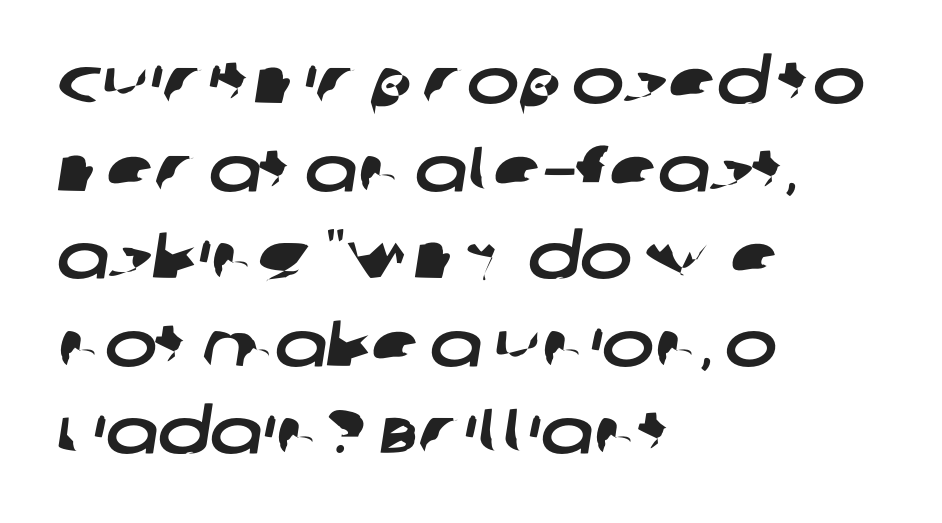
Q: Is the typeface a serif or a sans-serif typeface? A: Sans-serif.
Q: Is the text underlined? A: No.
Q: How is the paragraph aligned? A: Left-aligned.
Q: Is the spacing between letters normal or unusually wide? A: Normal.
Q: Is the spacing between lines tight, normal or loose? A: Normal.
Q: Width (condensed, normal, or wide)? A: Wide.
Q: Stroke contrast? A: Low.
Q: x-height? A: Large.
Q: Monospaced? A: No.
